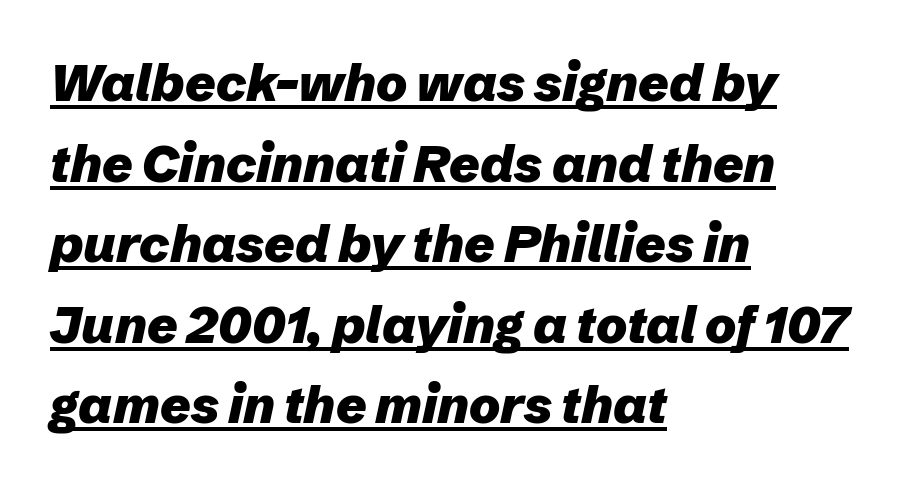
The face used here is proportionally spaced, like ordinary book or web type. Interline gaps are of average width in this sample. Style check: oblique. Words appear dense and cohesive because spacing is normal. The sample has been set heavy, in full bold.
